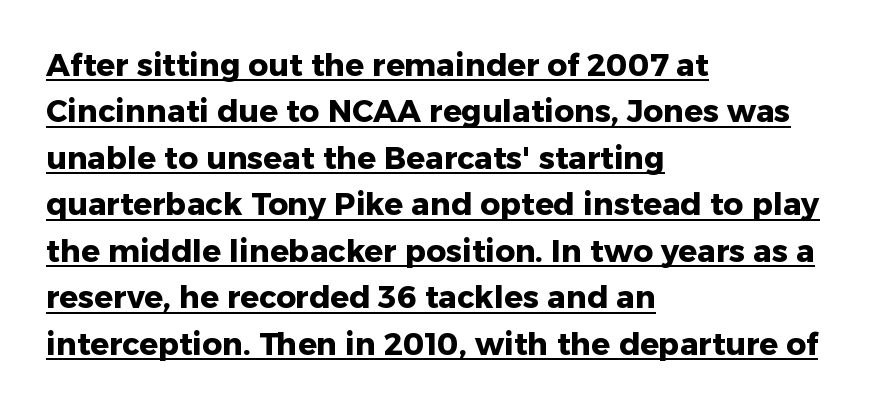
The letters stand upright; this is a roman face. A typesetter would call this zero additional tracking. The face used here is proportionally spaced, like ordinary book or web type. This rendering employs a face without finishing strokes, i.e., a sans-serif. The ragged edge is on the right, which tells us the setting is flush left.
